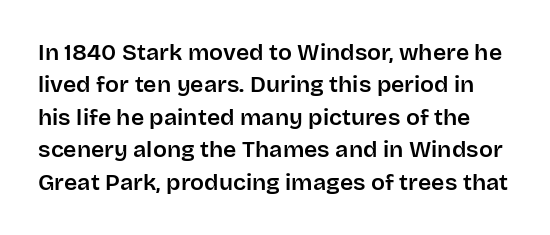
Q: Is the text italic (slanted)? A: No, it is upright.
Q: Is the text underlined? A: No.
Q: Is the spacing between letters normal or unusually wide? A: Normal.
Q: Is the spacing between lines tight, normal or loose? A: Normal.
